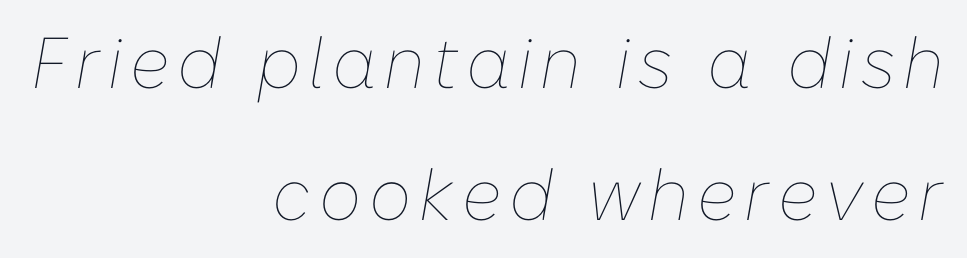
Q: Is the text bold? A: No.
Q: Is the text italic (slanted)? A: Yes, it leans right by about 10 degrees.
Q: Is the text underlined? A: No.
Q: How is the paragraph aligned? A: Right-aligned.
Q: Width (condensed, normal, or wide)? A: Normal.
Q: Stroke contrast? A: Low.
Q: x-height? A: Medium.
Q: Monospaced? A: No.
